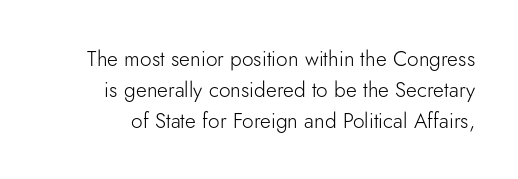
The image shows 21 px text type, upright; set normal line spacing (1.47x), normal letter spacing, not underlined.
